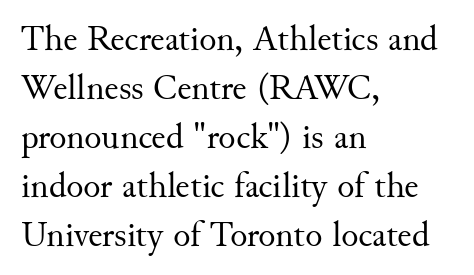
Whoever set this chose a conventional vertical rhythm. Compared with a centered layout, this one pins lines to the left instead. Designer's note — italics off, roman on. Each letter keeps its own natural width here, so spacing adapts to shape. Weight: regular or lighter. Stroke terminals: seriffed.
